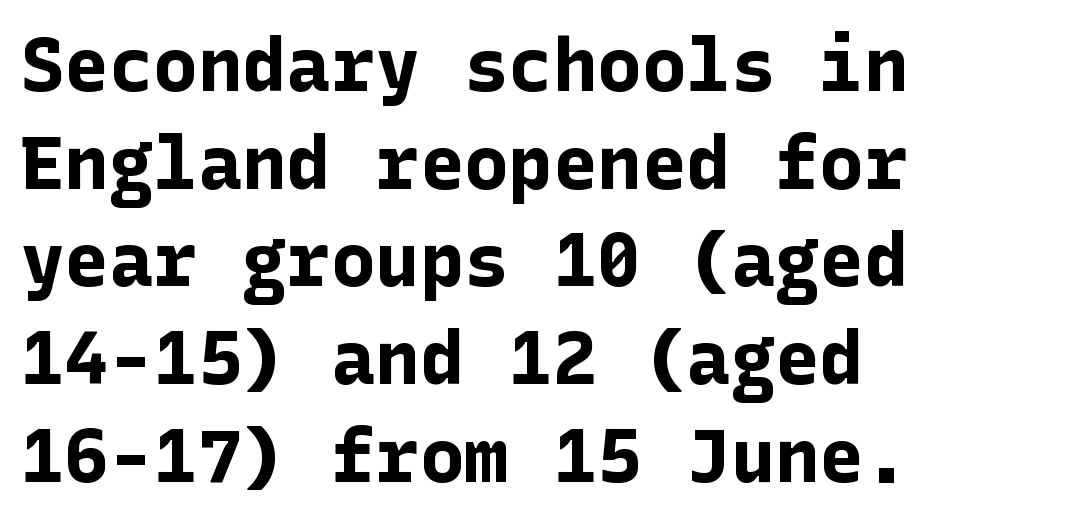
A typesetter would label this face a sans. This is roman type, the default non-slanted kind. Each word holds together tightly as a unit, with standard inter-letter gaps. Does the weight exceed regular? Yes, all the way to bold. Descenders are the only things crossing below the line. Normally led — the rows are evenly, conventionally spaced.
